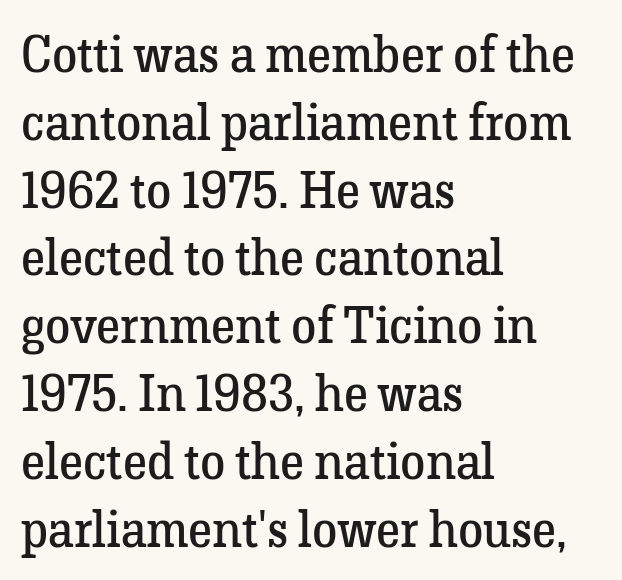
Q: Is the text bold? A: No.
Q: Is the text italic (slanted)? A: No, it is upright.
Q: Is the typeface a serif or a sans-serif typeface? A: Serif.
Q: Is the text underlined? A: No.
Q: How is the paragraph aligned? A: Left-aligned.
Q: Is the spacing between letters normal or unusually wide? A: Normal.
Q: Is the spacing between lines tight, normal or loose? A: Normal.
Q: Width (condensed, normal, or wide)? A: Normal.
Q: Stroke contrast? A: Low.
Q: x-height? A: Medium.
Q: Monospaced? A: No.
